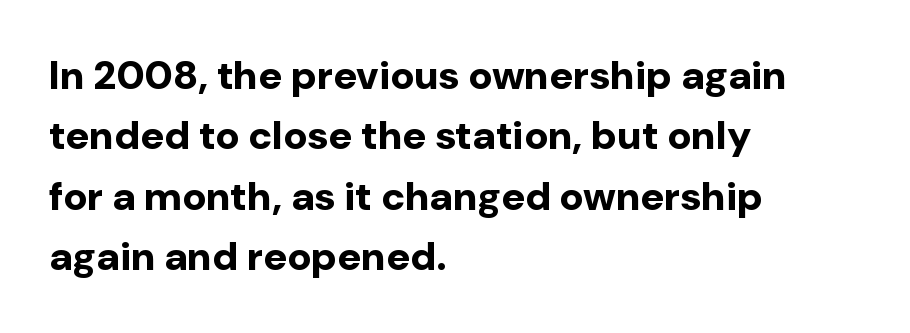
The rendering keeps characters at their native spacing. Thick stems and heavy bowls — unmistakably bold. The rag falls on the right side of this text block. Character widths vary here, with narrow letters taking less room than wide ones.
